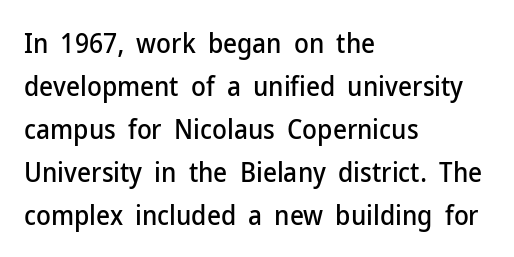
{"italic": "no", "underline": "no", "align": "left", "line_spacing": "normal", "line_spacing_ratio": 1.59, "letter_spacing": "normal", "letter_spacing_em": 0.0, "glyph_px": 27}
